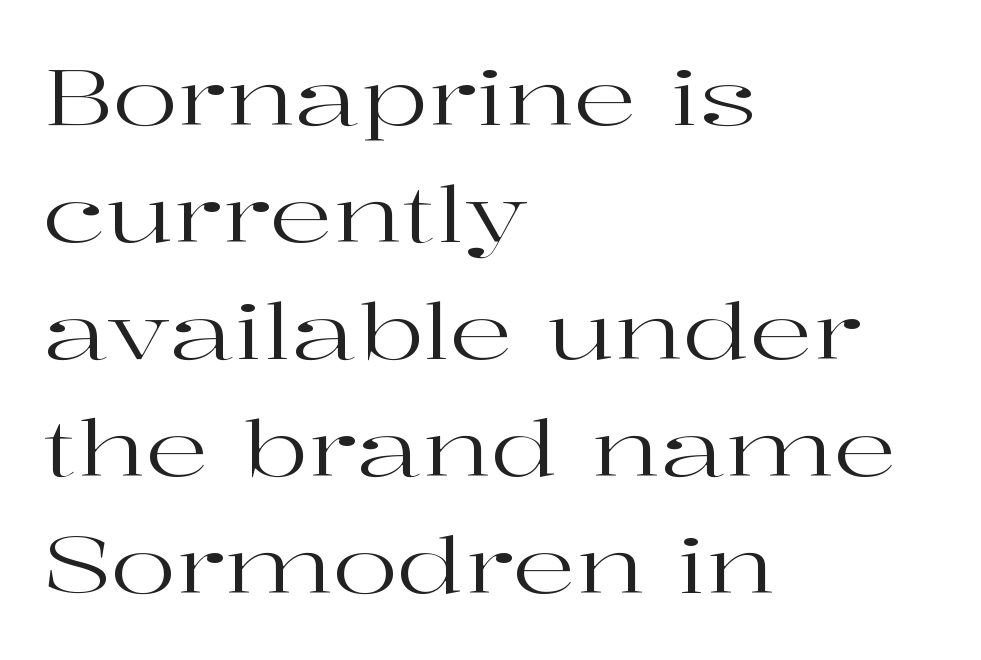
Q: Is the text bold? A: No.
Q: Is the text italic (slanted)? A: No, it is upright.
Q: Is the typeface a serif or a sans-serif typeface? A: Serif.
Q: Is the text underlined? A: No.
Q: How is the paragraph aligned? A: Left-aligned.
Q: Is the spacing between letters normal or unusually wide? A: Normal.
Q: Is the spacing between lines tight, normal or loose? A: Normal.
Q: Width (condensed, normal, or wide)? A: Wide.
Q: Stroke contrast? A: High.
Q: x-height? A: Medium.
Q: Monospaced? A: No.
